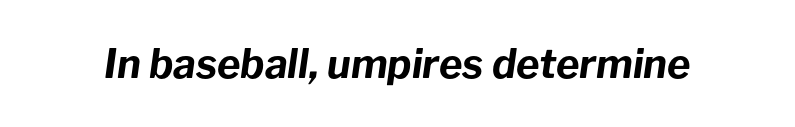
Q: Is the text bold? A: Yes.
Q: Is the text italic (slanted)? A: Yes, it leans right by about 8 degrees.
Q: Is the text underlined? A: No.
Q: Is the spacing between letters normal or unusually wide? A: Normal.
Q: Width (condensed, normal, or wide)? A: Normal.
Q: Stroke contrast? A: Low.
Q: x-height? A: Medium.
Q: Monospaced? A: No.
